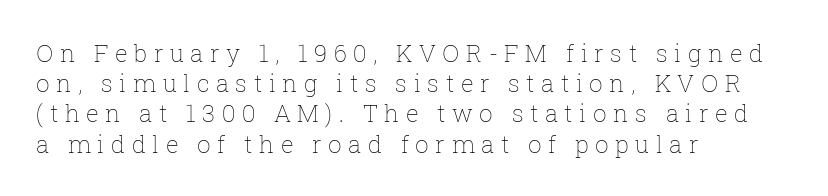
{"italic": "no", "bold": "no", "underline": "no", "align": "left", "line_spacing": "normal", "line_spacing_ratio": 1.26, "letter_spacing": "wide", "letter_spacing_em": 0.27, "glyph_px": 24}
